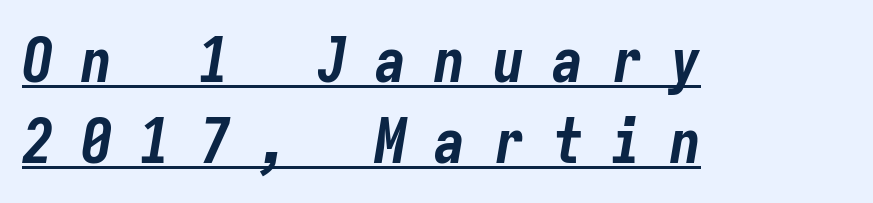
The image shows 62 px bold, condensed type, italic (leaning right), monospaced; set left-aligned, normal line spacing (1.3x), unusually wide letter spacing (+0.45 em), underlined; low stroke contrast and a medium x-height.
